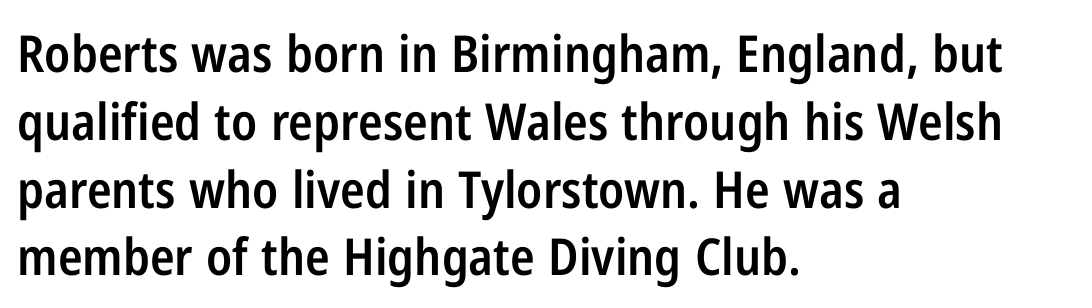
The image shows 51 px semibold, condensed sans-serif type, upright; set left-aligned, normal line spacing (1.33x), normal letter spacing, not underlined; low stroke contrast and a medium x-height.
